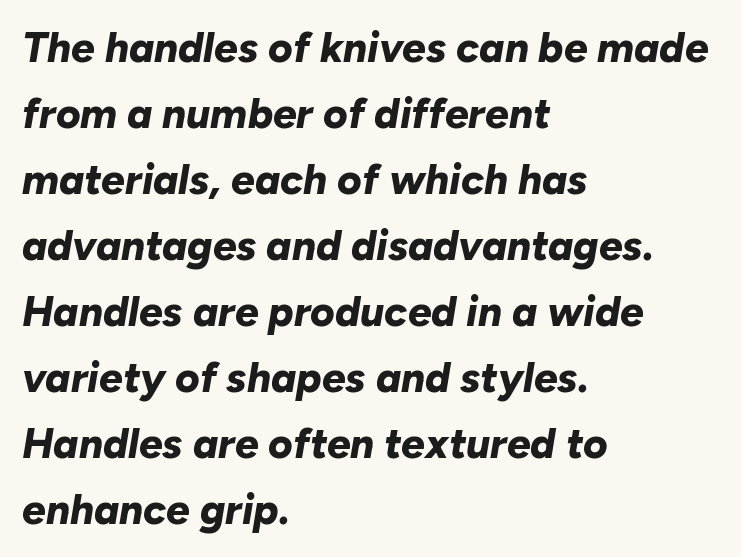
Q: Is the text bold? A: Yes.
Q: Is the text italic (slanted)? A: Yes, it leans right by about 10 degrees.
Q: Is the text underlined? A: No.
Q: How is the paragraph aligned? A: Left-aligned.
Q: Is the spacing between letters normal or unusually wide? A: Normal.
Q: Is the spacing between lines tight, normal or loose? A: Normal.
Q: Width (condensed, normal, or wide)? A: Normal.
Q: Stroke contrast? A: Low.
Q: x-height? A: Medium.
Q: Monospaced? A: No.
